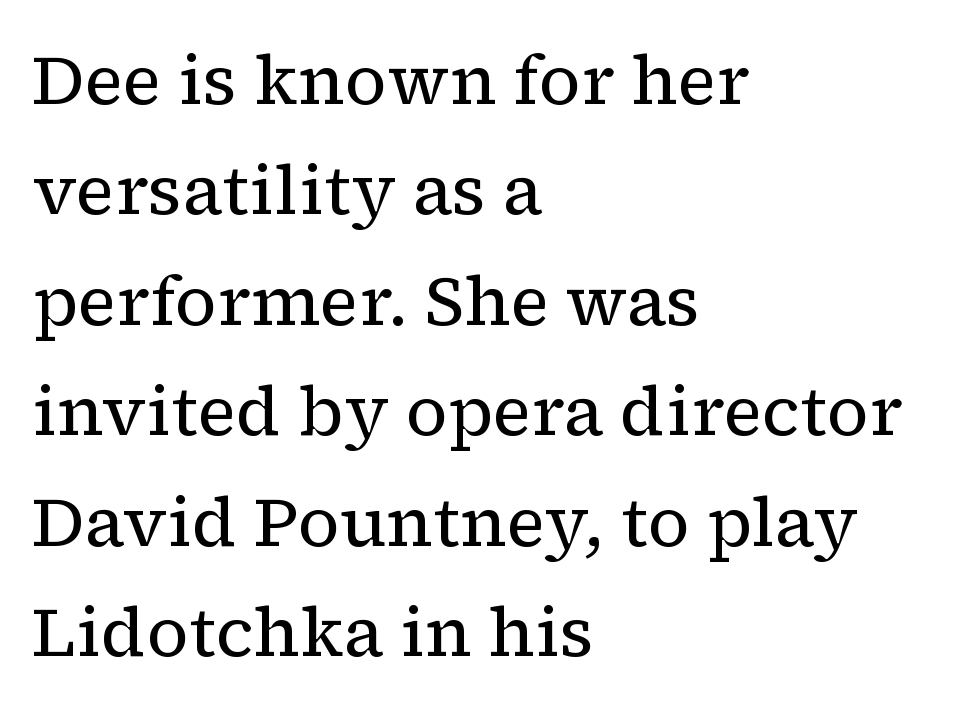
Does extra space separate the letters? No, they use regular spacing. The cut favours lightness, reaching ordinary text weight at its darkest. The vertical gap from one line to the next is medium. Left-aligned paragraph, ragged on the right. Beneath every word, the page is bare.
